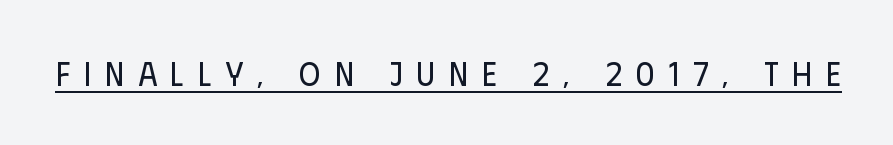
Q: Is the text bold? A: No.
Q: Is the text italic (slanted)? A: No, it is upright.
Q: Is the typeface a serif or a sans-serif typeface? A: Sans-serif.
Q: Is the text underlined? A: Yes.
Q: Is the spacing between letters normal or unusually wide? A: Unusually wide.
Q: Width (condensed, normal, or wide)? A: Condensed.
Q: Stroke contrast? A: Low.
Q: x-height? A: Large.
Q: Monospaced? A: No.
